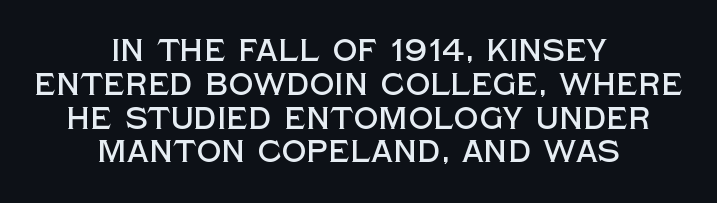
{"serif": "no", "italic": "no", "width": "normal", "x_height": "large", "monospaced": "no", "underline": "no", "align": "center", "line_spacing": "tight", "line_spacing_ratio": 1.09, "letter_spacing": "normal", "letter_spacing_em": 0.0, "glyph_px": 31}
